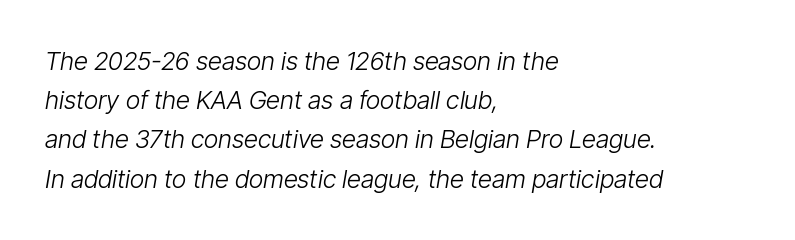
{"italic": "yes", "lean": "right", "slant_degrees": 9, "bold": "no", "underline": "no", "align": "left", "line_spacing": "normal", "line_spacing_ratio": 1.57, "letter_spacing": "normal", "letter_spacing_em": 0.0, "glyph_px": 25}
